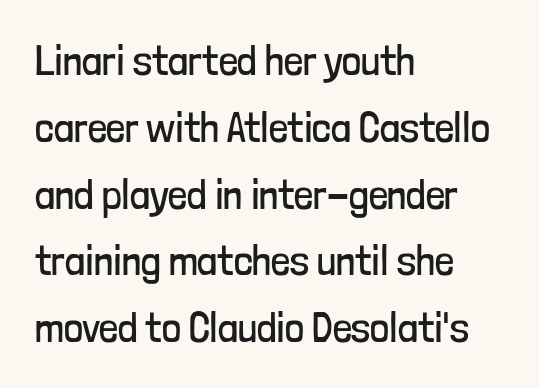
Q: Is the text bold? A: No.
Q: Is the text italic (slanted)? A: No, it is upright.
Q: Is the typeface a serif or a sans-serif typeface? A: Sans-serif.
Q: Is the text underlined? A: No.
Q: How is the paragraph aligned? A: Left-aligned.
Q: Is the spacing between letters normal or unusually wide? A: Normal.
Q: Is the spacing between lines tight, normal or loose? A: Normal.
Q: Width (condensed, normal, or wide)? A: Condensed.
Q: Stroke contrast? A: Low.
Q: x-height? A: Medium.
Q: Monospaced? A: No.
